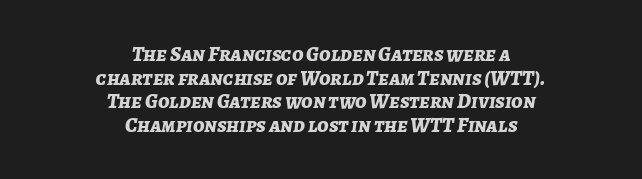
Descender tails drop into unmarked territory. Inter-character spacing is left at the font's built-in metrics. Looking at the ascenders, they clearly lean. Line starts and ends both wander, symmetrically. The rendering uses a small line-height, squeezing the rows.
